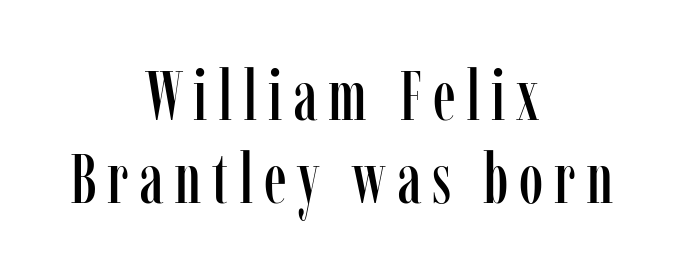
The image shows 70 px condensed serif type, upright; set centered, line spacing 1.19x, not underlined; low stroke contrast and a medium x-height.
